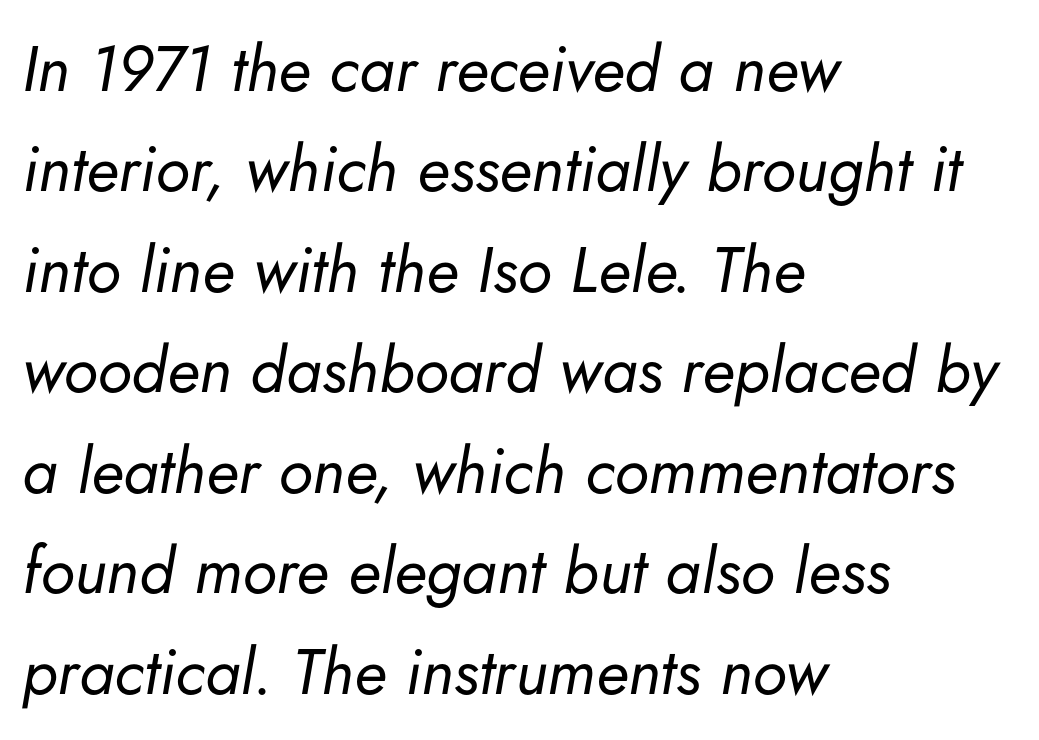
{"italic": "yes", "lean": "right", "slant_degrees": 5, "bold": "no", "weight": "regular", "width": "normal", "stroke_contrast": "low", "x_height": "small", "monospaced": "no", "underline": "no", "align": "left", "line_spacing": "normal", "line_spacing_ratio": 1.57, "letter_spacing": "normal", "letter_spacing_em": 0.0, "glyph_px": 64}
